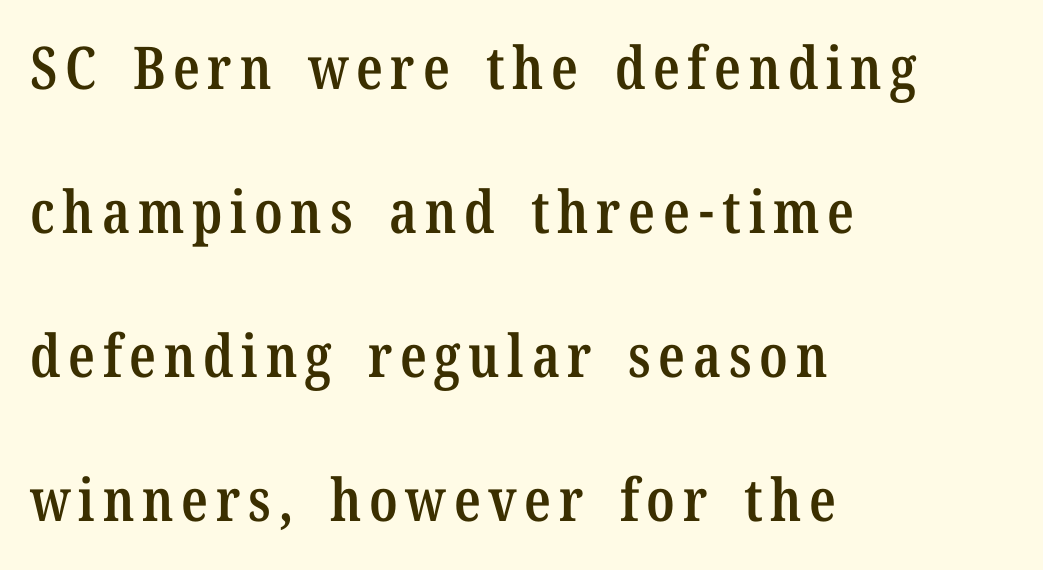
Q: Is the text bold? A: Semi-bold.
Q: Is the text italic (slanted)? A: No, it is upright.
Q: Is the typeface a serif or a sans-serif typeface? A: Serif.
Q: Is the text underlined? A: No.
Q: How is the paragraph aligned? A: Left-aligned.
Q: Is the spacing between lines tight, normal or loose? A: Loose.
Q: Width (condensed, normal, or wide)? A: Condensed.
Q: Stroke contrast? A: Low.
Q: x-height? A: Medium.
Q: Monospaced? A: No.
